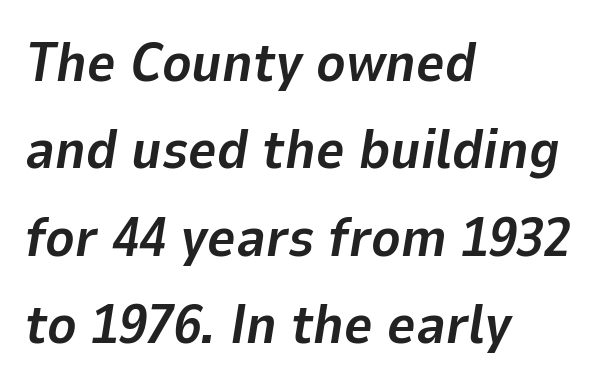
The image shows 55 px bold type, italic (leaning right); set left-aligned, normal line spacing (1.59x), normal letter spacing, not underlined; low stroke contrast and a medium x-height.
